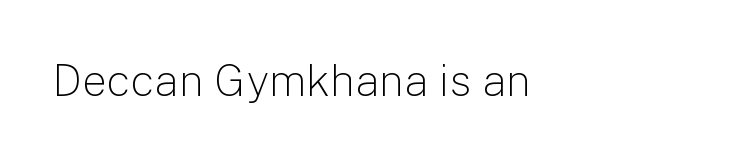
Q: Is the text bold? A: No.
Q: Is the text italic (slanted)? A: No, it is upright.
Q: Is the typeface a serif or a sans-serif typeface? A: Sans-serif.
Q: Is the text underlined? A: No.
Q: Is the spacing between letters normal or unusually wide? A: Normal.
Q: Width (condensed, normal, or wide)? A: Normal.
Q: Stroke contrast? A: Low.
Q: x-height? A: Medium.
Q: Monospaced? A: No.
